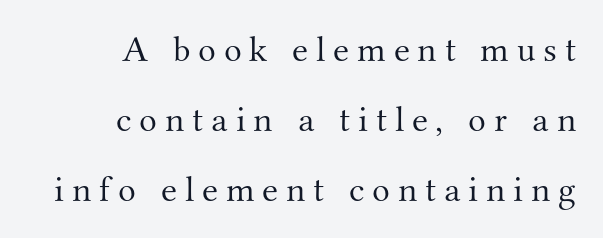
{"serif": "yes", "italic": "no", "bold": "no", "weight": "light", "width": "normal", "stroke_contrast": "medium", "x_height": "small", "monospaced": "no", "underline": "no", "align": "right", "line_spacing_ratio": 1.89, "letter_spacing": "wide", "letter_spacing_em": 0.21, "glyph_px": 37}
